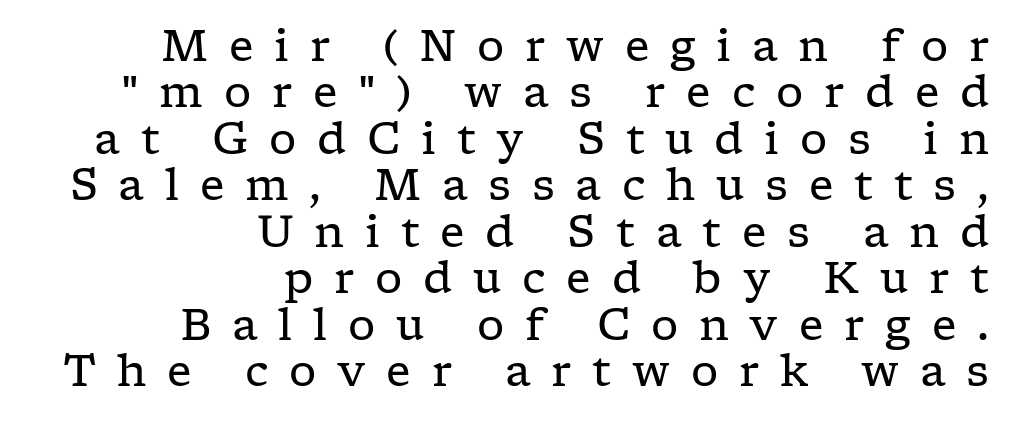
The image shows 43 px regular-weight, wide serif type, upright; set right-aligned, tight line spacing (1.08x), unusually wide letter spacing (+0.48 em), not underlined; low stroke contrast and a medium x-height.
